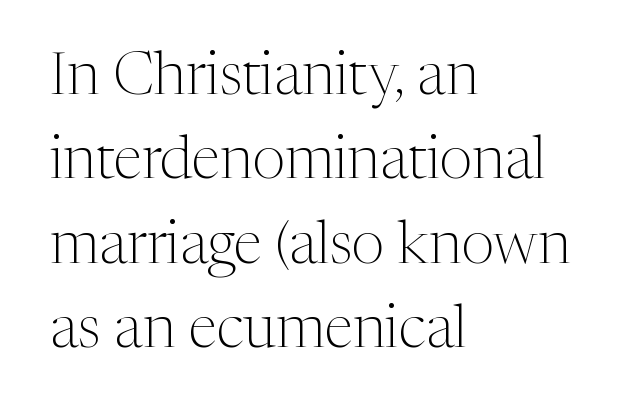
The image shows 59 px light serif type, upright; set left-aligned, normal line spacing (1.43x), normal letter spacing, not underlined; medium stroke contrast and a medium x-height.
